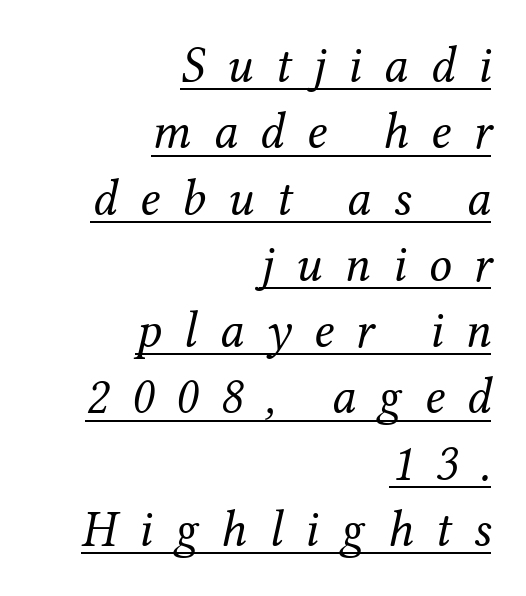
{"serif": "yes", "italic": "yes", "lean": "right", "slant_degrees": 12, "bold": "no", "weight": "regular", "width": "normal", "stroke_contrast": "medium", "x_height": "medium", "monospaced": "no", "underline": "yes", "align": "right", "line_spacing": "normal", "line_spacing_ratio": 1.3, "letter_spacing": "wide", "letter_spacing_em": 0.43, "glyph_px": 51}
